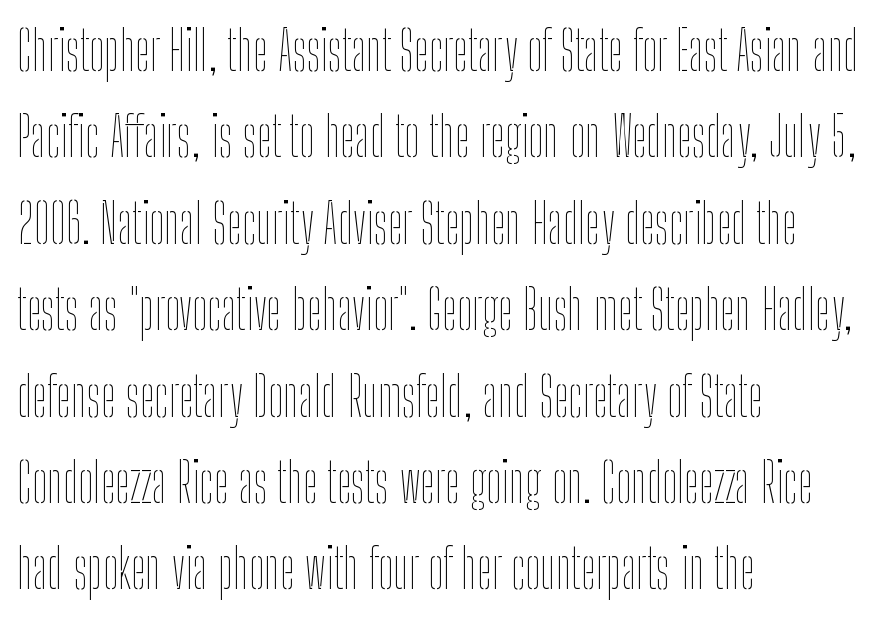
The image shows 54 px thin, condensed type, upright; set left-aligned, normal line spacing (1.6x), normal letter spacing, not underlined; low stroke contrast and a medium x-height.
